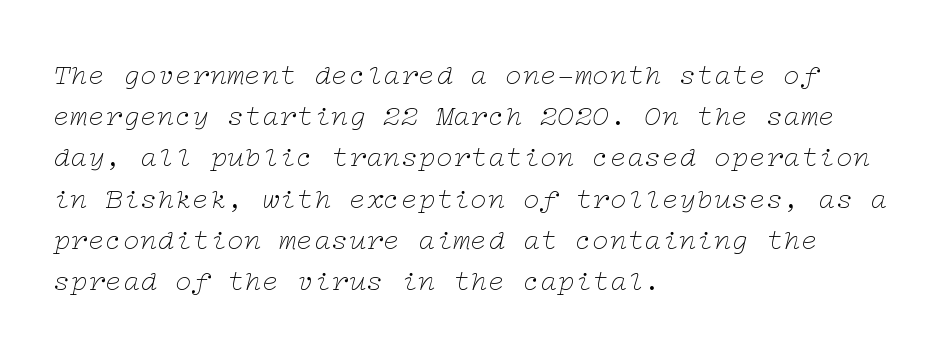
Q: Is the text bold? A: No.
Q: Is the text italic (slanted)? A: Yes, it leans right by about 12 degrees.
Q: Is the typeface a serif or a sans-serif typeface? A: Serif.
Q: Is the text underlined? A: No.
Q: How is the paragraph aligned? A: Left-aligned.
Q: Is the spacing between letters normal or unusually wide? A: Normal.
Q: Is the spacing between lines tight, normal or loose? A: Normal.
Q: Width (condensed, normal, or wide)? A: Wide.
Q: Stroke contrast? A: Low.
Q: x-height? A: Medium.
